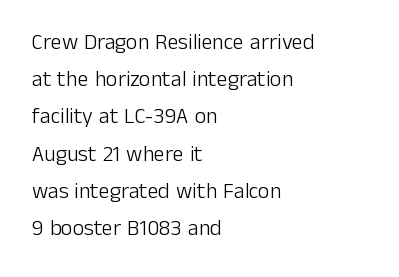
Rows of type keep a routine distance in the vertical direction. Do the letters lean? They stand straight. Nothing unusual about the tracking: characters are spaced as the font intends. The passage shown is not underscored anywhere. Horizontal alignment here is leftward, the default for most running prose.
